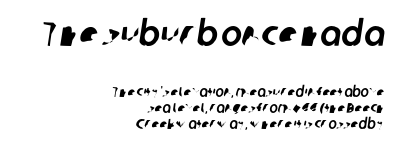
What stands out about the letter spacing? Nothing — it is the standard amount. Whoever set this chose condensed vertical rhythm over breathing room. Note: no serifs on the glyphs. Do the characters align in a grid? No, the font is proportional. Bigger letters appear in the top chunk; the bottom chunk is reduced. Glance below the letters and you will spot only blank space.
